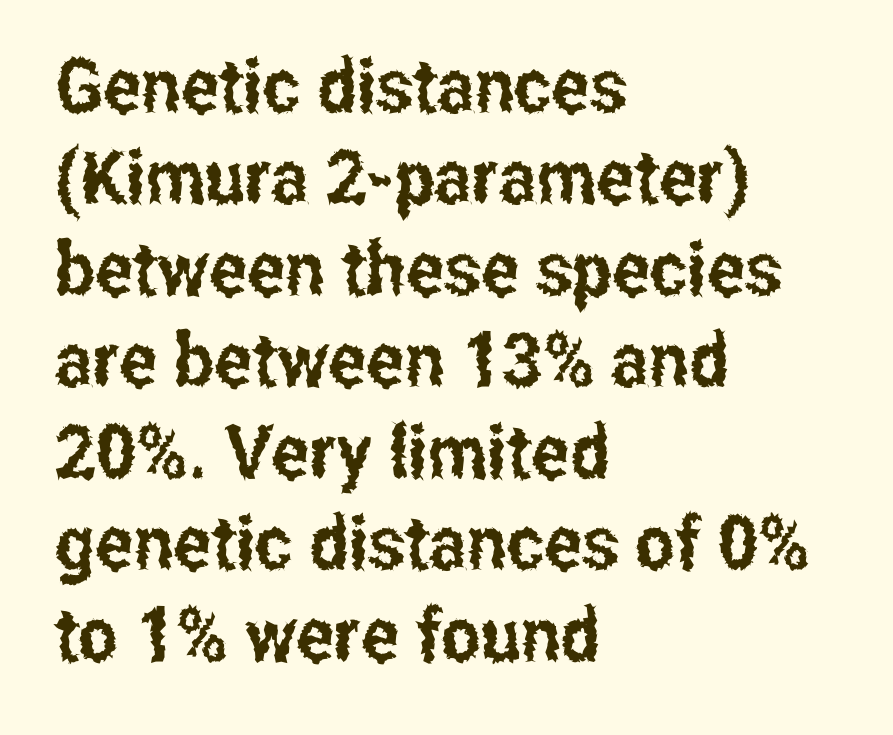
The image shows 75 px condensed sans-serif type, upright; set left-aligned, line spacing 1.22x, normal letter spacing, not underlined; low stroke contrast and a medium x-height.
